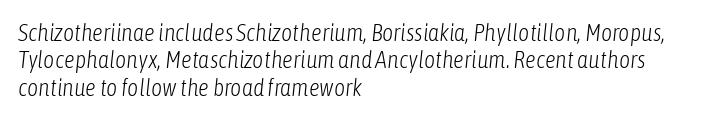
Q: Is the text bold? A: No.
Q: Is the text italic (slanted)? A: Yes, it leans right by about 6 degrees.
Q: Is the text underlined? A: No.
Q: How is the paragraph aligned? A: Left-aligned.
Q: Is the spacing between letters normal or unusually wide? A: Normal.
Q: Is the spacing between lines tight, normal or loose? A: Tight.
